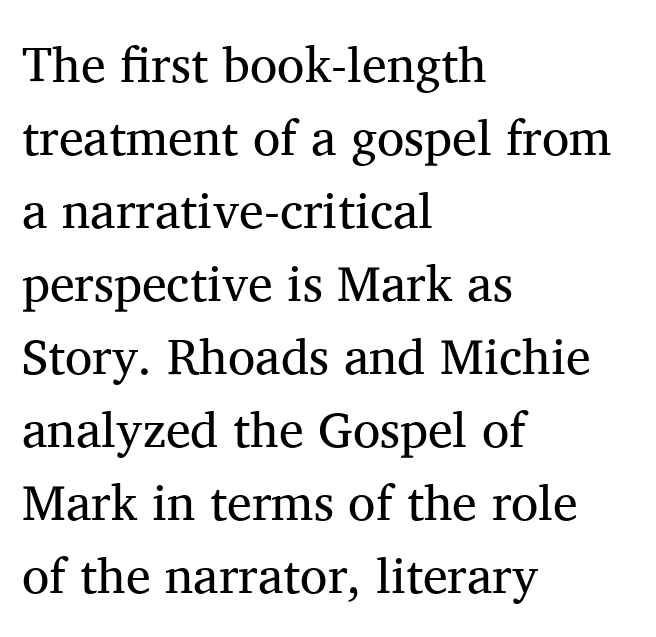
The font is comparable to plain body text, perhaps lighter. Upright lettering throughout. Is this a fixed-width face? No — the glyphs have proportional, varying widths. This is serif lettering, the kind often seen in printed books. The leading is moderate, giving the passage an even texture.
